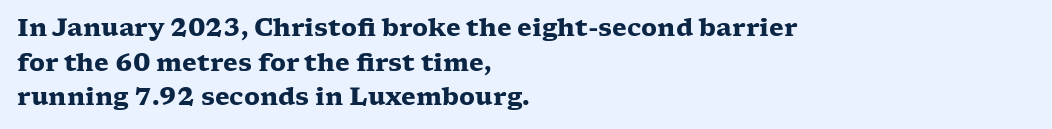
Rule under the text: the space is simply empty. Nothing unusual about the tracking: characters are spaced as the font intends. Leading: standard. This sample uses an upright cut, with every glyph sitting square on the baseline. Set as a true bold cut, around the 700 mark. Line beginnings align vertically; line endings do not.
